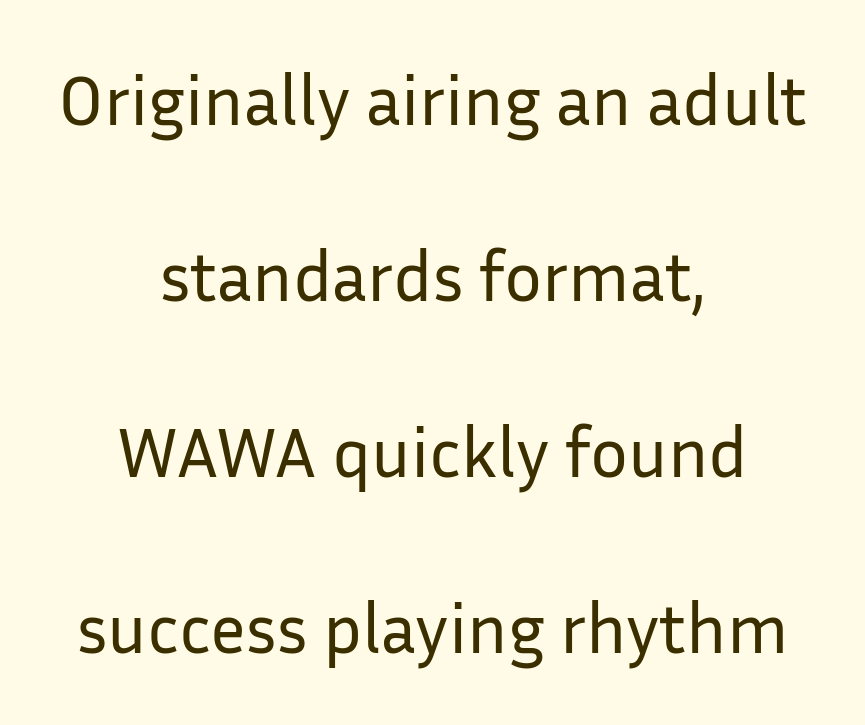
The image shows 71 px regular-weight sans-serif type, upright; set centered, loose line spacing (2.48x), normal letter spacing, not underlined; low stroke contrast and a medium x-height.
